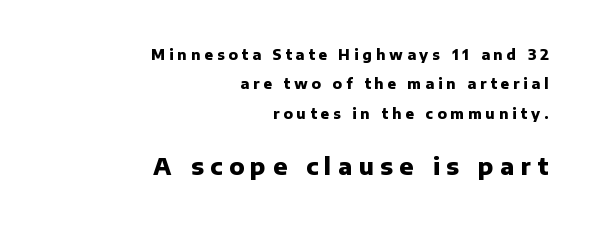
Teacher's note: observe the even right margin — that is flush-right alignment. The line texture is sparse and dotted thanks to wide tracking. Set as a true bold cut, around the 700 mark. Words float on clear page, feet unadorned.
